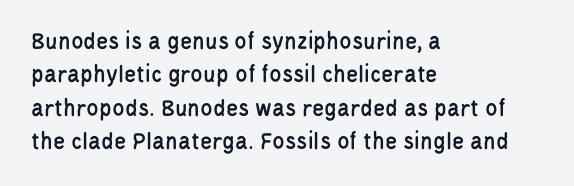
The image shows 25 px text type, upright; set left-aligned, normal line spacing (1.34x), normal letter spacing, not underlined.
